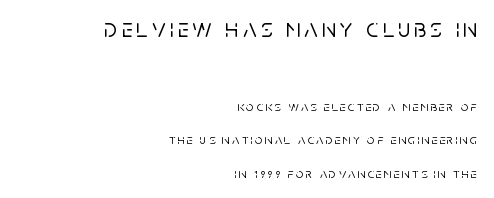
The image shows 26 px text type, upright; set right-aligned, loose line spacing (2.39x), not underlined; the first (top) block is 1.86x larger.
